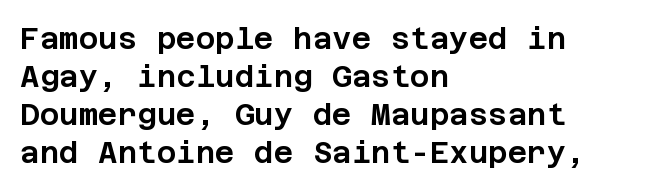
The image shows 30 px sans-serif type, upright; set left-aligned, normal line spacing (1.27x), normal letter spacing, not underlined; low stroke contrast and a large x-height.
